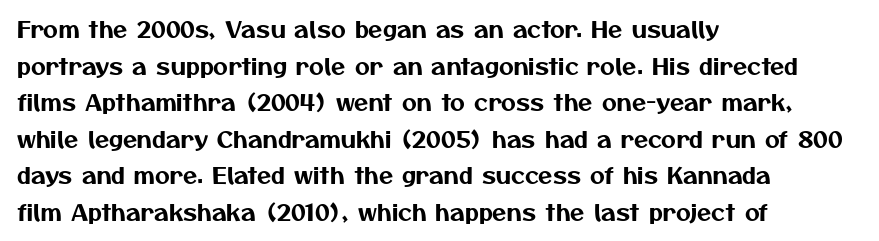
Q: Is the text underlined? A: No.
Q: How is the paragraph aligned? A: Left-aligned.
Q: Is the spacing between letters normal or unusually wide? A: Normal.
Q: Is the spacing between lines tight, normal or loose? A: Normal.
